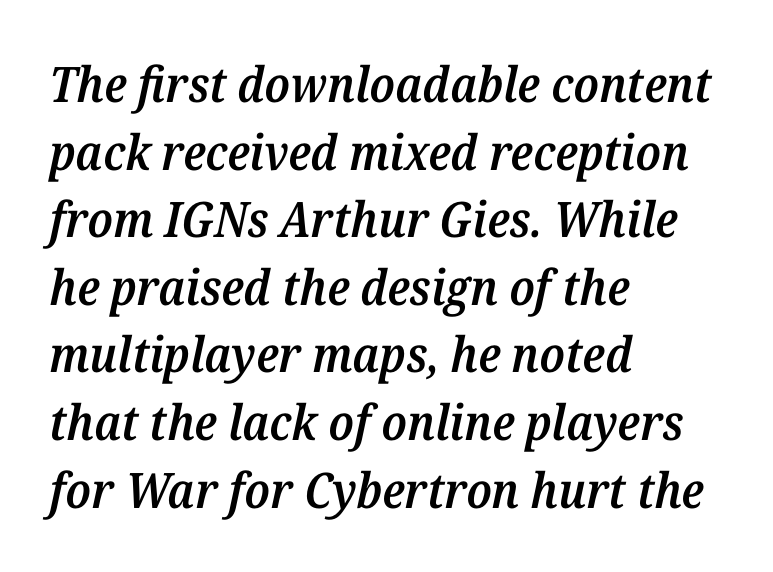
{"serif": "yes", "italic": "yes", "lean": "right", "slant_degrees": 12, "bold": "semi", "weight": "semibold", "width": "normal", "stroke_contrast": "medium", "x_height": "medium", "monospaced": "no", "underline": "no", "align": "left", "line_spacing": "normal", "line_spacing_ratio": 1.38, "letter_spacing": "normal", "letter_spacing_em": 0.0, "glyph_px": 49}
